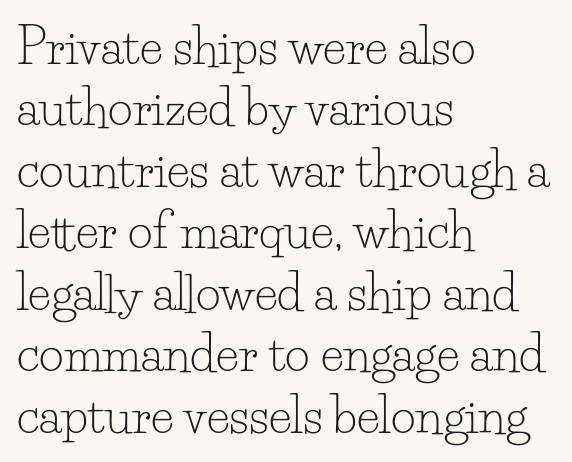
The baseline area is clear. The lines are quadded left. The horizontal fit of the characters is conventional and even. The block of text has a typical density, with ordinary space between rows. Ordinary non-slanted type is in use. A typesetter would call this proportional, since set widths differ per character.
